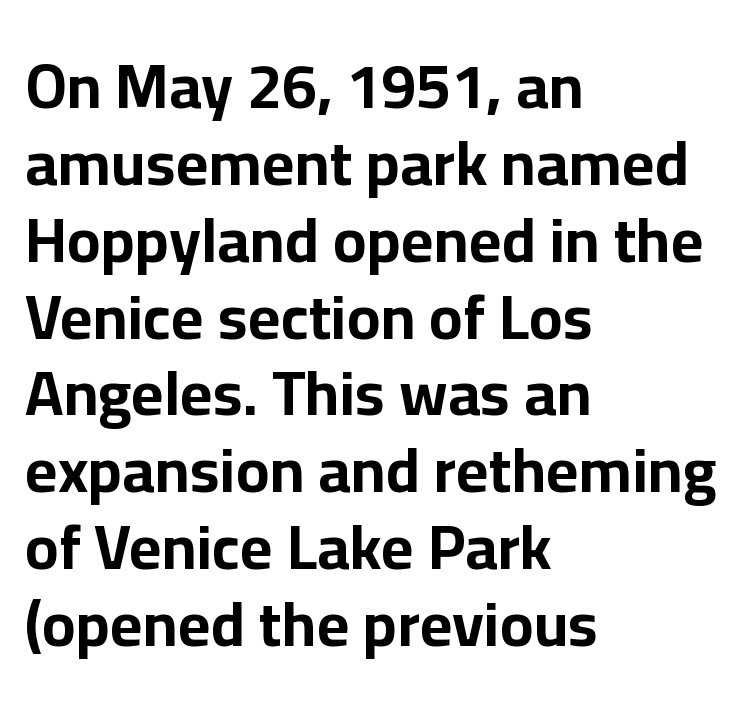
The image shows 63 px bold sans-serif type, upright; set left-aligned, line spacing 1.22x, normal letter spacing, not underlined; low stroke contrast and a medium x-height.
